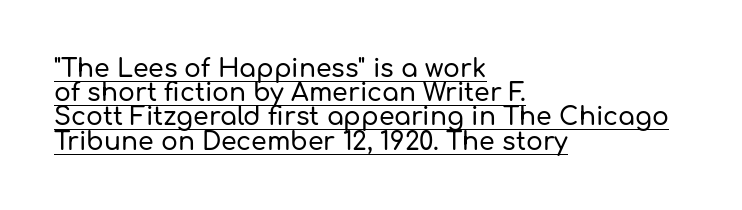
The image shows 25 px text type, upright; set left-aligned, tight line spacing (0.97x), normal letter spacing, underlined.
